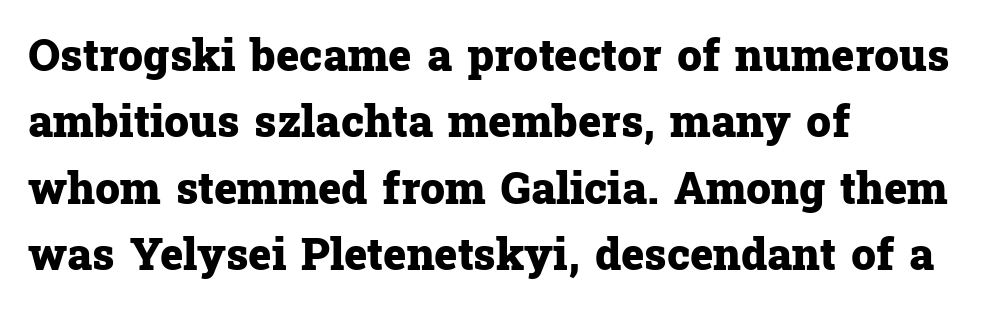
The image shows 44 px heavy serif type, upright; set left-aligned, normal line spacing (1.51x), normal letter spacing, not underlined; low stroke contrast and a medium x-height.
